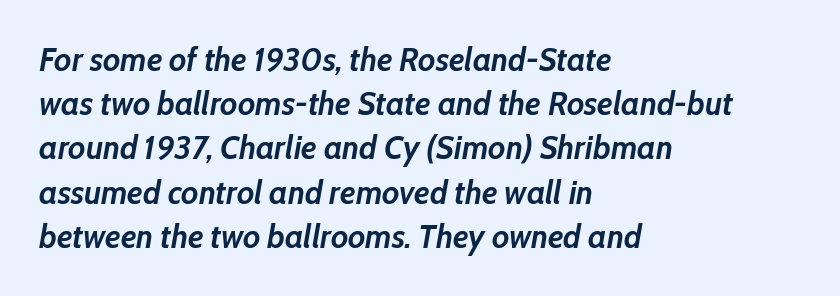
The image shows 33 px semibold type, italic (leaning right); set left-aligned, normal line spacing (1.34x), normal letter spacing, not underlined; low stroke contrast and a medium x-height.
